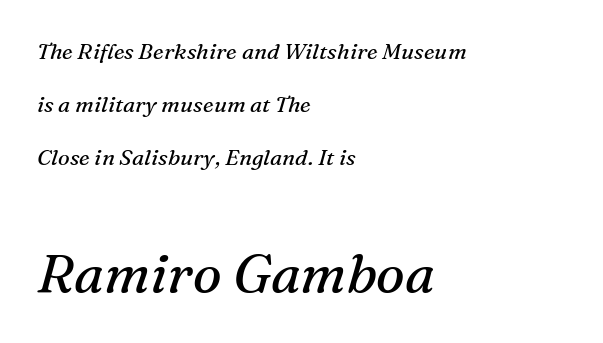
The image shows 54 px regular-weight serif type, italic (leaning right); set left-aligned, loose line spacing (2.4x), normal letter spacing, not underlined; the second (bottom) block is 2.45x larger; medium stroke contrast and a medium x-height.
